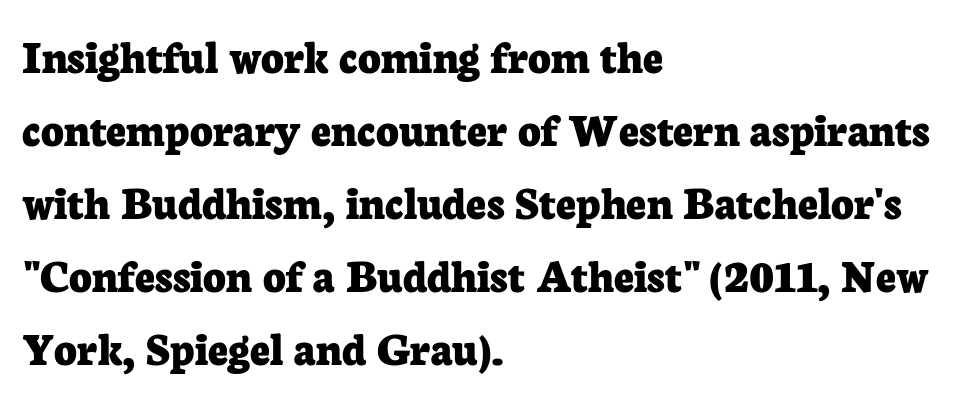
Q: Is the text bold? A: Yes.
Q: Is the text italic (slanted)? A: No, it is upright.
Q: Is the typeface a serif or a sans-serif typeface? A: Serif.
Q: Is the text underlined? A: No.
Q: How is the paragraph aligned? A: Left-aligned.
Q: Is the spacing between letters normal or unusually wide? A: Normal.
Q: Is the spacing between lines tight, normal or loose? A: Normal.
Q: Width (condensed, normal, or wide)? A: Normal.
Q: Stroke contrast? A: Low.
Q: x-height? A: Medium.
Q: Monospaced? A: No.
